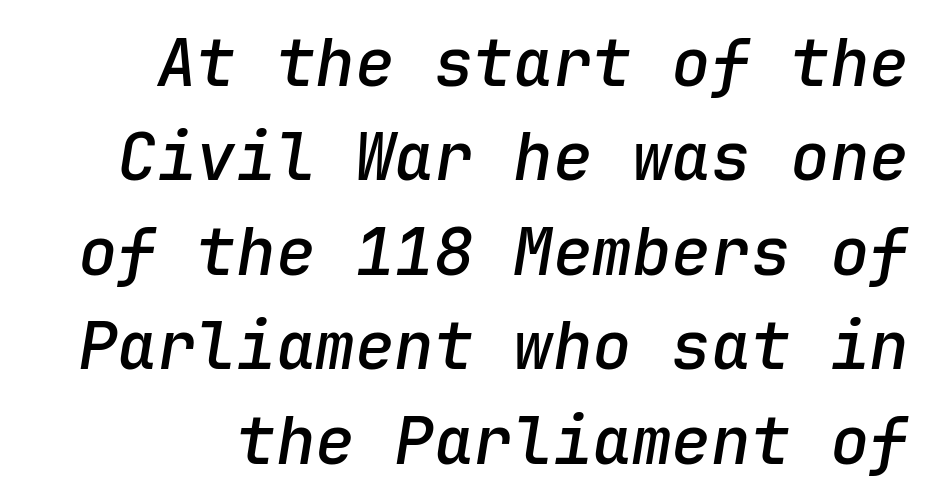
Q: Is the text bold? A: Semi-bold.
Q: Is the text italic (slanted)? A: Yes, it leans right by about 9 degrees.
Q: Is the text underlined? A: No.
Q: How is the paragraph aligned? A: Right-aligned.
Q: Is the spacing between letters normal or unusually wide? A: Normal.
Q: Is the spacing between lines tight, normal or loose? A: Normal.
Q: Width (condensed, normal, or wide)? A: Normal.
Q: Stroke contrast? A: Low.
Q: x-height? A: Medium.
Q: Monospaced? A: Yes.
